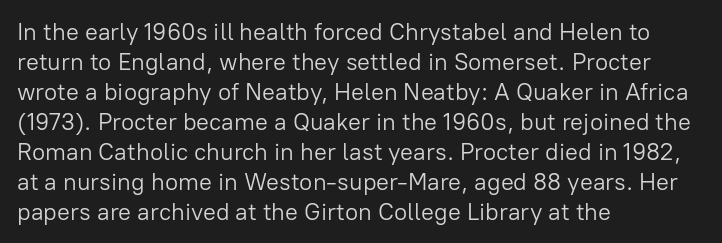
Honestly, there is no underline to notice here at all. The font's upright variant was chosen for this text. Horizontally, the lines are justified to the leading edge only. Bold? No — there's no thickening of the strokes.
